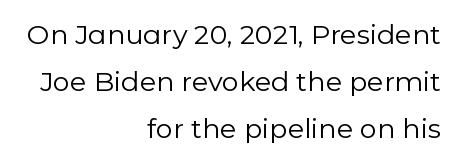
The image shows 27 px text type, upright; set right-aligned, line spacing 1.74x, normal letter spacing, not underlined.
